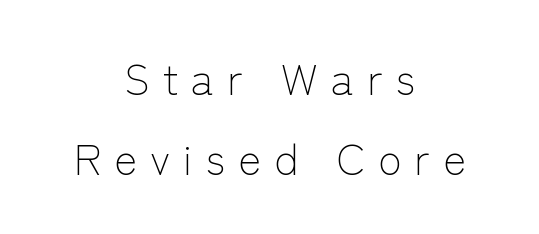
{"serif": "no", "italic": "no", "bold": "no", "weight": "light", "width": "normal", "stroke_contrast": "low", "x_height": "medium", "monospaced": "no", "underline": "no", "align": "center", "line_spacing_ratio": 1.87, "letter_spacing": "wide", "letter_spacing_em": 0.3, "glyph_px": 43}
